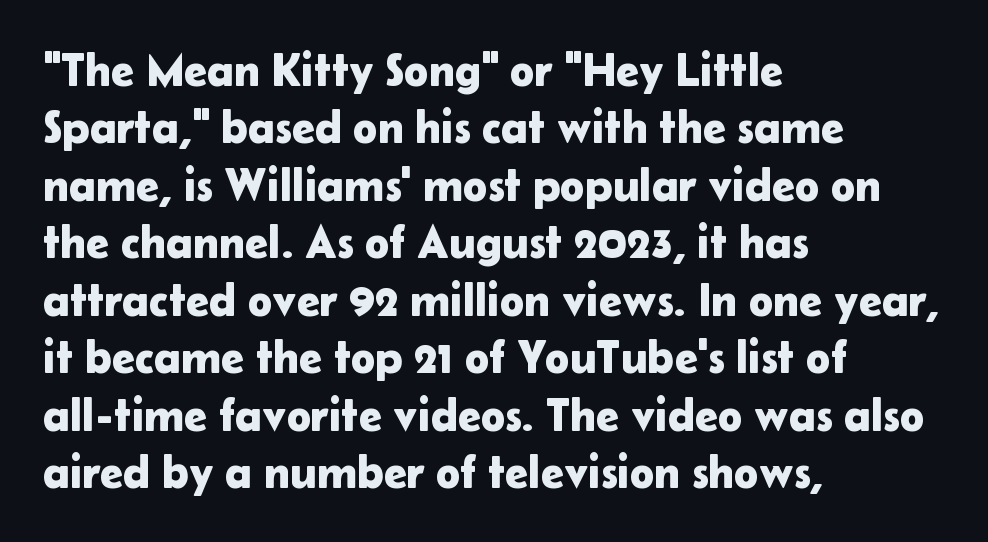
The image shows 46 px sans-serif type, upright; set left-aligned, normal line spacing (1.25x), normal letter spacing, not underlined; low stroke contrast and a medium x-height.
